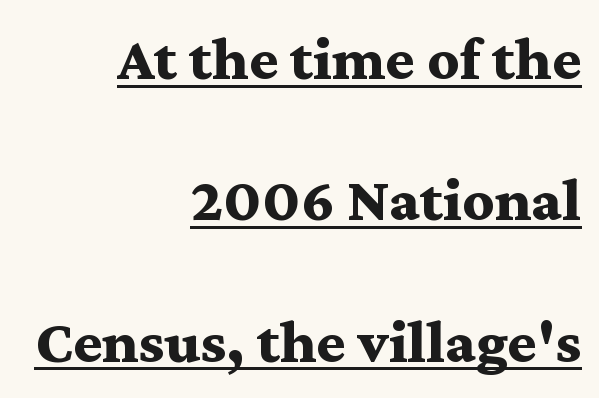
These lines keep a tight, regular rhythm from letter to letter. A typesetter would mark this as roman, not italic. Line endings align vertically; line beginnings do not. Whoever set this chose breathing room over compactness in the vertical rhythm. Is this a fixed-width face? No — the glyphs have proportional, varying widths.
